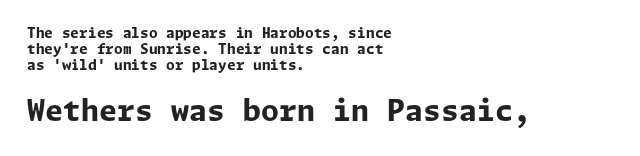
Type without underlining. Nobody touched the tracking dial on this one. The rendering enlarges the type as you move from the upper chunk to the lower. Does the type have serifs? No, each stem ends abruptly. A dark, heavy texture on the line: the type is bold.
